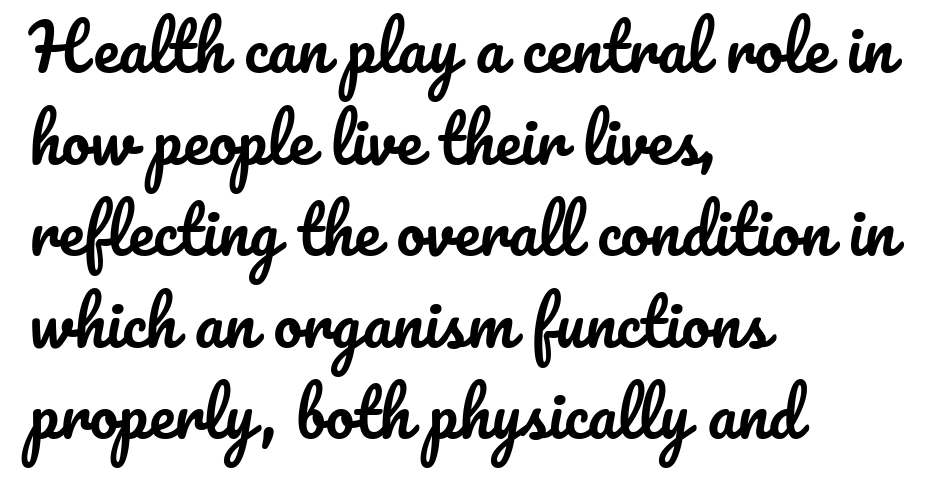
Q: Is the text italic (slanted)? A: Yes.
Q: Is the text underlined? A: No.
Q: How is the paragraph aligned? A: Left-aligned.
Q: Is the spacing between letters normal or unusually wide? A: Normal.
Q: Is the spacing between lines tight, normal or loose? A: Normal.
Q: Width (condensed, normal, or wide)? A: Normal.
Q: Stroke contrast? A: Low.
Q: x-height? A: Small.
Q: Monospaced? A: No.
